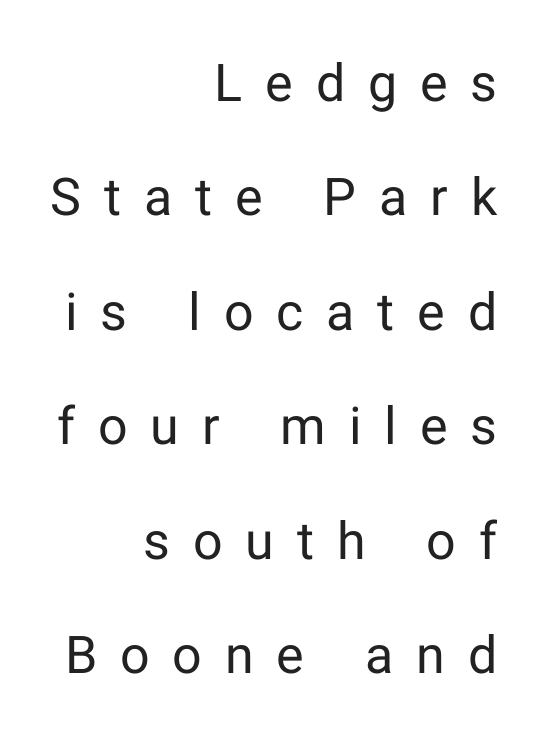
The image shows 52 px regular-weight sans-serif type, upright; set right-aligned, loose line spacing (2.2x), unusually wide letter spacing (+0.44 em), not underlined; low stroke contrast and a medium x-height.
